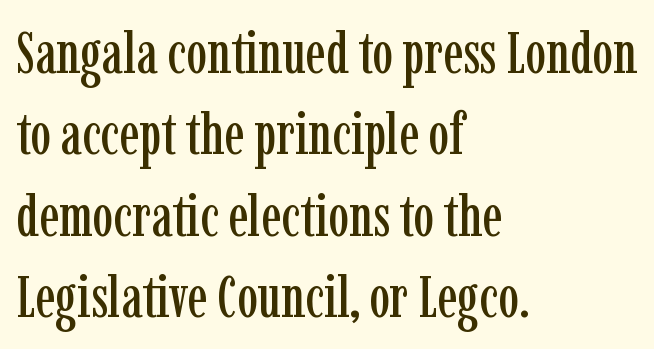
{"serif": "yes", "italic": "no", "width": "condensed", "stroke_contrast": "low", "x_height": "medium", "monospaced": "no", "underline": "no", "align": "left", "line_spacing": "normal", "line_spacing_ratio": 1.38, "letter_spacing": "normal", "letter_spacing_em": 0.0, "glyph_px": 59}
